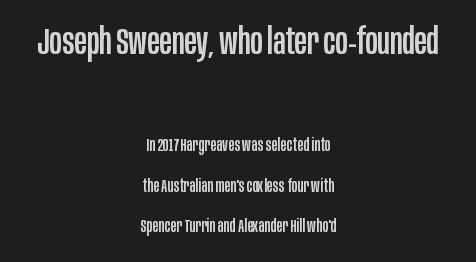
Q: Is the text italic (slanted)? A: No, it is upright.
Q: Is the typeface a serif or a sans-serif typeface? A: Sans-serif.
Q: Is the text underlined? A: No.
Q: How is the paragraph aligned? A: Centered.
Q: Is the spacing between letters normal or unusually wide? A: Normal.
Q: Is the spacing between lines tight, normal or loose? A: Loose.
Q: Which block of text is set in a larger size, the first (top) or the second (bottom)? A: The first (top) one.
Q: Width (condensed, normal, or wide)? A: Condensed.
Q: Stroke contrast? A: Low.
Q: x-height? A: Large.
Q: Monospaced? A: No.
